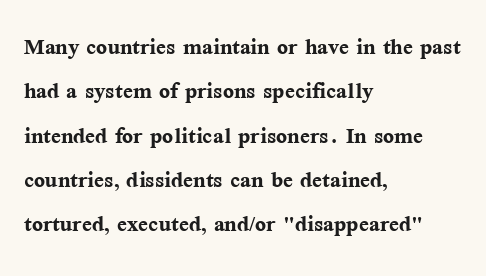
Q: Is the text bold? A: Yes.
Q: Is the text italic (slanted)? A: No, it is upright.
Q: Is the typeface a serif or a sans-serif typeface? A: Serif.
Q: Is the text underlined? A: No.
Q: How is the paragraph aligned? A: Left-aligned.
Q: Is the spacing between letters normal or unusually wide? A: Normal.
Q: Is the spacing between lines tight, normal or loose? A: Normal.
Q: Width (condensed, normal, or wide)? A: Normal.
Q: Stroke contrast? A: Medium.
Q: x-height? A: Medium.
Q: Monospaced? A: No.
